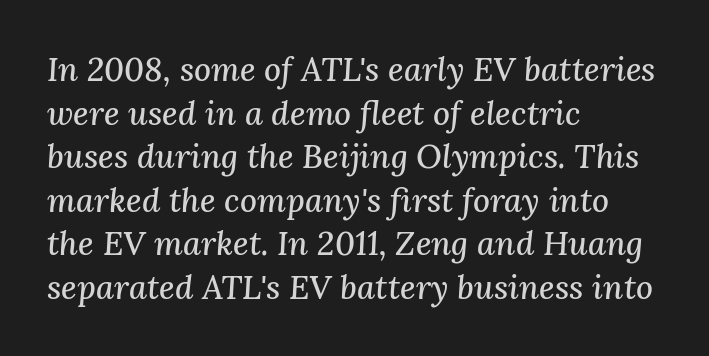
The image shows 33 px serif type, italic (leaning right); set left-aligned, normal line spacing (1.32x), normal letter spacing, not underlined; medium stroke contrast and a medium x-height.
